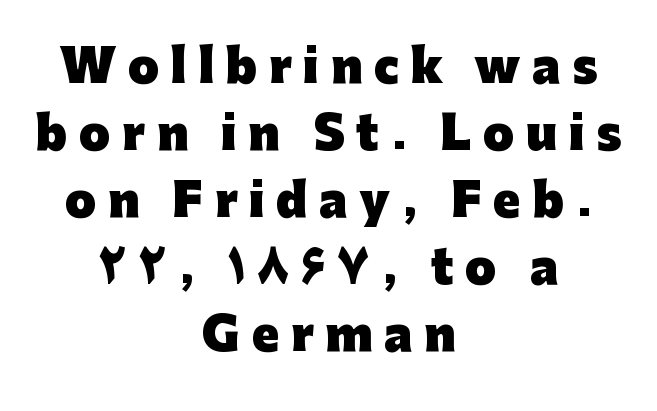
{"serif": "no", "italic": "no", "bold": "yes", "weight": "heavy", "width": "normal", "stroke_contrast": "low", "x_height": "medium", "monospaced": "no", "underline": "no", "align": "center", "line_spacing": "normal", "line_spacing_ratio": 1.49, "letter_spacing": "wide", "letter_spacing_em": 0.26, "glyph_px": 45}
